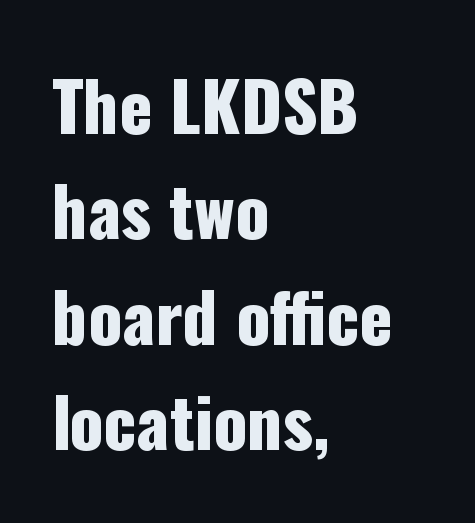
Q: Is the text italic (slanted)? A: No, it is upright.
Q: Is the typeface a serif or a sans-serif typeface? A: Sans-serif.
Q: Is the text underlined? A: No.
Q: How is the paragraph aligned? A: Left-aligned.
Q: Is the spacing between letters normal or unusually wide? A: Normal.
Q: Is the spacing between lines tight, normal or loose? A: Normal.
Q: Width (condensed, normal, or wide)? A: Condensed.
Q: Stroke contrast? A: Low.
Q: x-height? A: Medium.
Q: Monospaced? A: No.
